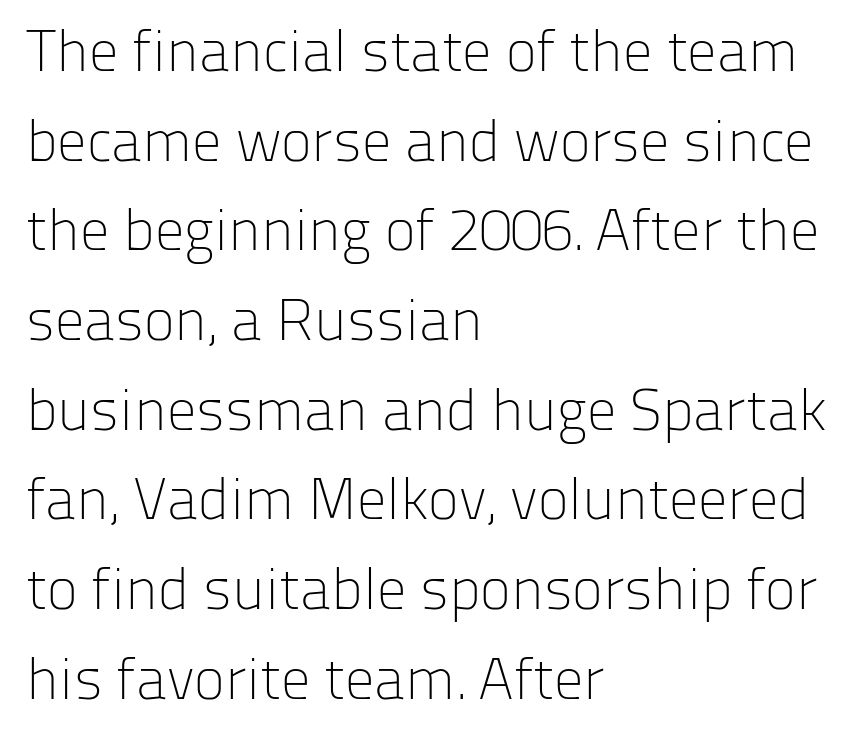
Spacing verdict: proportional, widths tailored to each character. The baseline area is clear. The setting favours the left margin, as ordinary paragraphs usually do. Serif or sans? Sans — the stroke terminals are bare.
